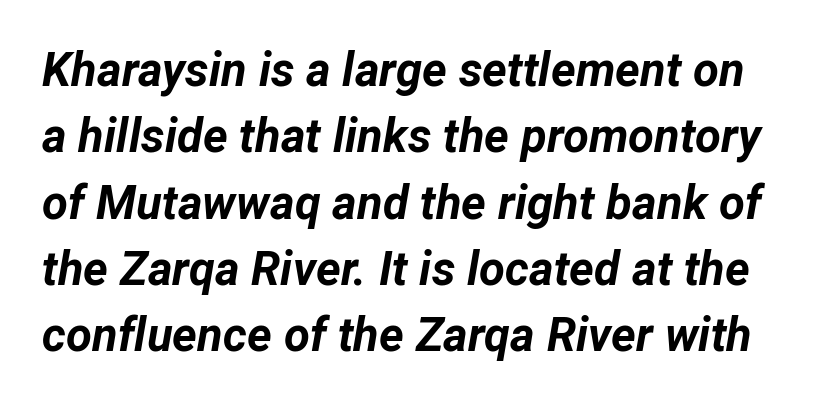
Q: Is the text bold? A: Yes.
Q: Is the text italic (slanted)? A: Yes, it leans right by about 12 degrees.
Q: Is the text underlined? A: No.
Q: Is the spacing between letters normal or unusually wide? A: Normal.
Q: Is the spacing between lines tight, normal or loose? A: Normal.
Q: Width (condensed, normal, or wide)? A: Normal.
Q: Stroke contrast? A: Low.
Q: x-height? A: Medium.
Q: Monospaced? A: No.
